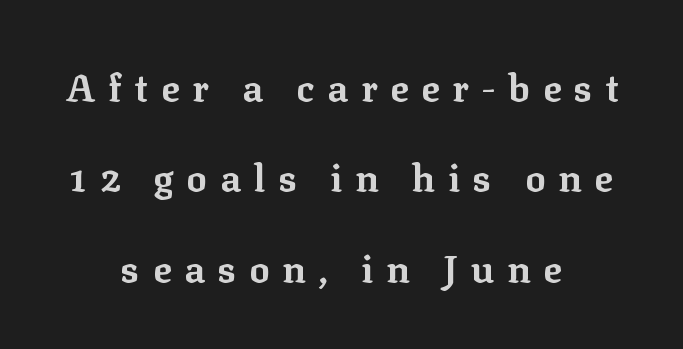
{"serif": "yes", "italic": "no", "bold": "yes", "weight": "bold", "width": "normal", "stroke_contrast": "low", "x_height": "medium", "monospaced": "no", "underline": "no", "align": "center", "line_spacing": "loose", "line_spacing_ratio": 2.38, "letter_spacing": "wide", "letter_spacing_em": 0.34, "glyph_px": 38}
